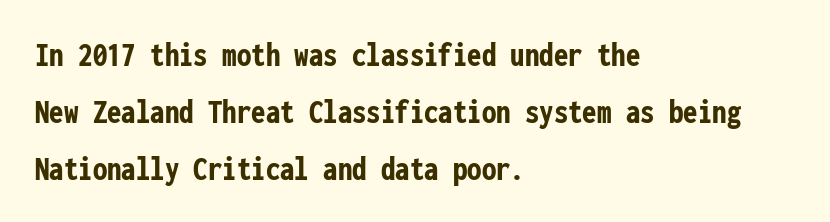
{"serif": "no", "italic": "no", "bold": "yes", "weight": "semibold", "width": "condensed", "stroke_contrast": "low", "x_height": "medium", "monospaced": "yes", "underline": "no", "align": "left", "line_spacing": "normal", "line_spacing_ratio": 1.58, "letter_spacing": "normal", "letter_spacing_em": 0.0, "glyph_px": 36}
